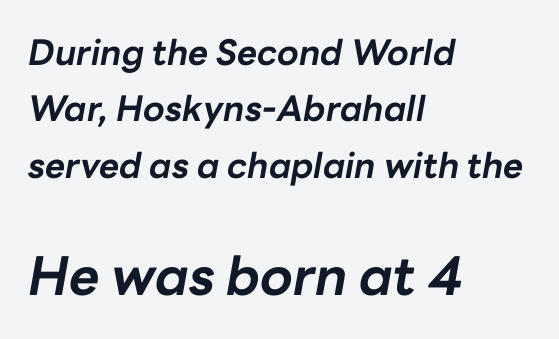
The image shows 53 px bold type, italic (leaning right); set left-aligned, normal line spacing (1.61x), normal letter spacing, not underlined; the second (bottom) block is 1.51x larger; low stroke contrast and a medium x-height.
